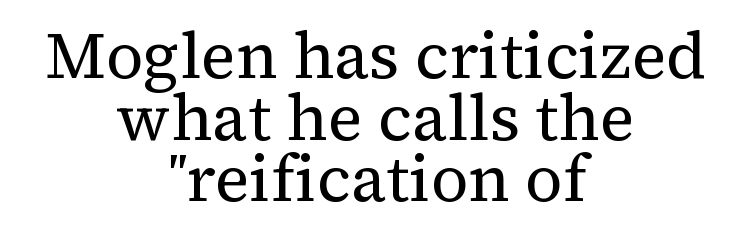
{"serif": "yes", "italic": "no", "bold": "no", "weight": "regular", "width": "normal", "stroke_contrast": "medium", "x_height": "medium", "monospaced": "no", "underline": "no", "align": "center", "line_spacing": "tight", "line_spacing_ratio": 0.95, "letter_spacing": "normal", "letter_spacing_em": 0.0, "glyph_px": 65}
